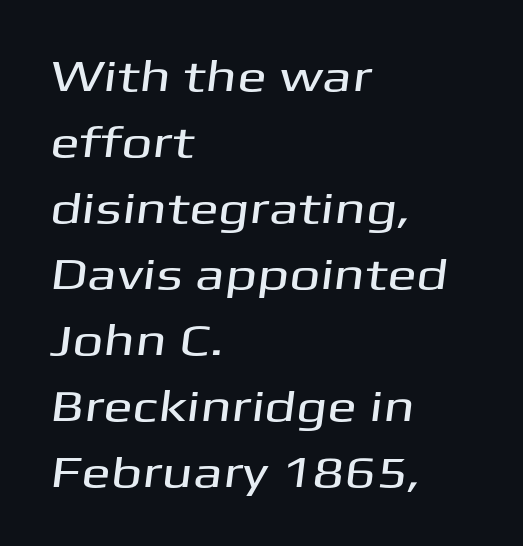
Q: Is the typeface a serif or a sans-serif typeface? A: Sans-serif.
Q: Is the text underlined? A: No.
Q: How is the paragraph aligned? A: Left-aligned.
Q: Is the spacing between letters normal or unusually wide? A: Normal.
Q: Is the spacing between lines tight, normal or loose? A: Normal.
Q: Width (condensed, normal, or wide)? A: Wide.
Q: Stroke contrast? A: Medium.
Q: x-height? A: Medium.
Q: Monospaced? A: No.
